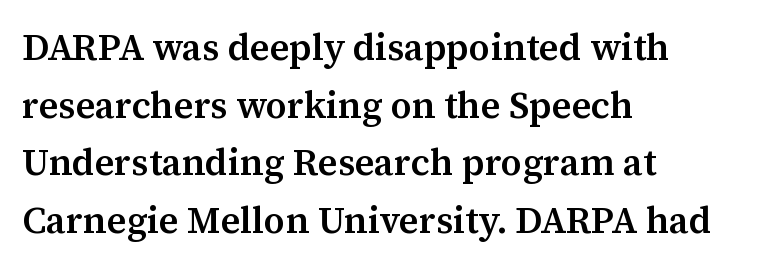
The image shows 37 px semibold serif type, upright; set left-aligned, normal line spacing (1.56x), normal letter spacing, not underlined; medium stroke contrast and a medium x-height.
